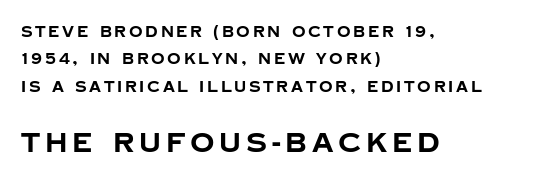
{"italic": "no", "bold": "yes", "underline": "no", "align": "left", "line_spacing_ratio": 1.82, "larger_block": "second", "size_ratio": 1.8, "glyph_px": 27}
